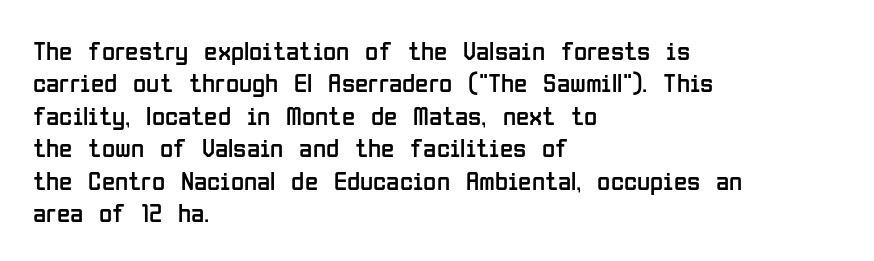
The font is comparable to plain body text, perhaps lighter. Line starts are locked; line ends wander. Nothing unusual about the tracking: characters are spaced as the font intends. The type sits square on the baseline with zero lean. Rule under the text: the space is simply empty.
